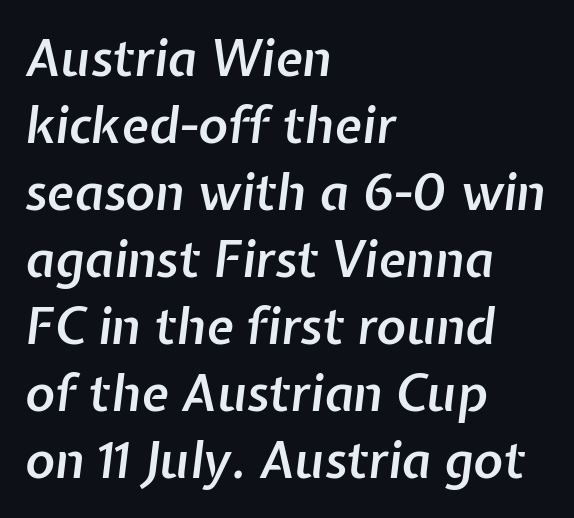
Think of a printed novel: that variable character pitch is what you see here. Style check: oblique. Horizontally, the lines are justified to the leading edge only. Nothing unusual about the tracking: characters are spaced as the font intends. Interline gaps are of average width in this sample.
